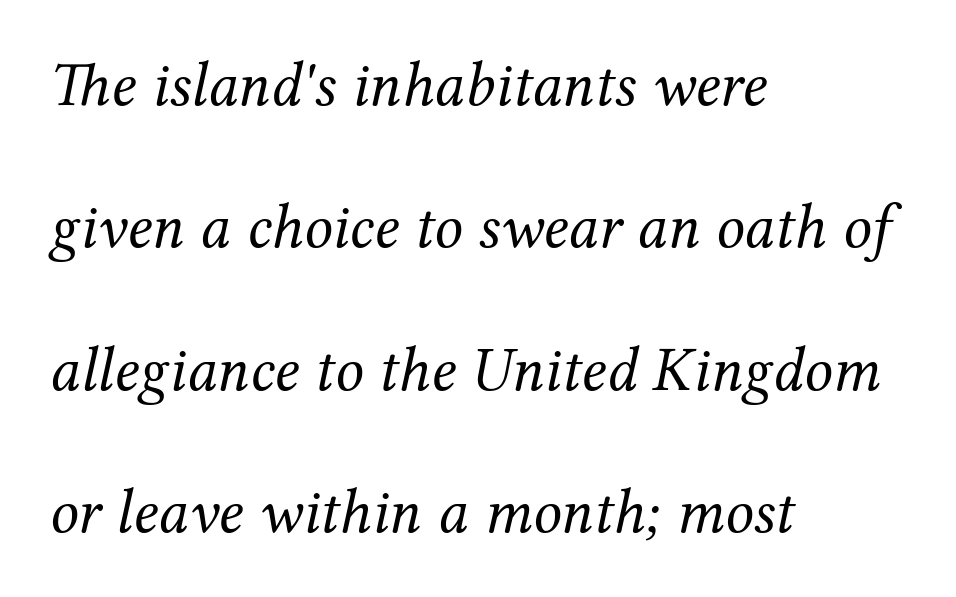
{"serif": "yes", "italic": "yes", "lean": "right", "slant_degrees": 12, "bold": "no", "weight": "regular", "width": "normal", "stroke_contrast": "medium", "x_height": "medium", "monospaced": "no", "underline": "no", "align": "left", "line_spacing": "loose", "line_spacing_ratio": 2.26, "letter_spacing": "normal", "letter_spacing_em": 0.0, "glyph_px": 63}
